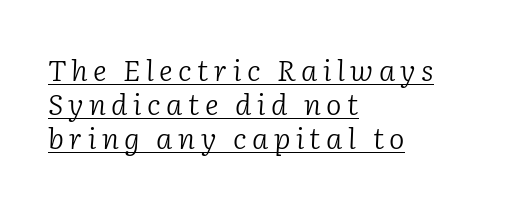
Q: Is the text bold? A: No.
Q: Is the text italic (slanted)? A: Yes, it leans right by about 2 degrees.
Q: Is the typeface a serif or a sans-serif typeface? A: Serif.
Q: Is the text underlined? A: Yes.
Q: How is the paragraph aligned? A: Left-aligned.
Q: Width (condensed, normal, or wide)? A: Normal.
Q: Stroke contrast? A: Low.
Q: x-height? A: Medium.
Q: Monospaced? A: No.
